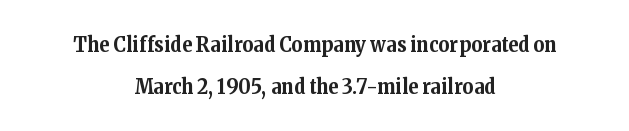
As a designer I'd log this as weight 700, bold. Successive baselines arrive slowly, with a big drop between each. No extra tracking has been applied to these lines. Check the space under the baseline: it is left empty.
